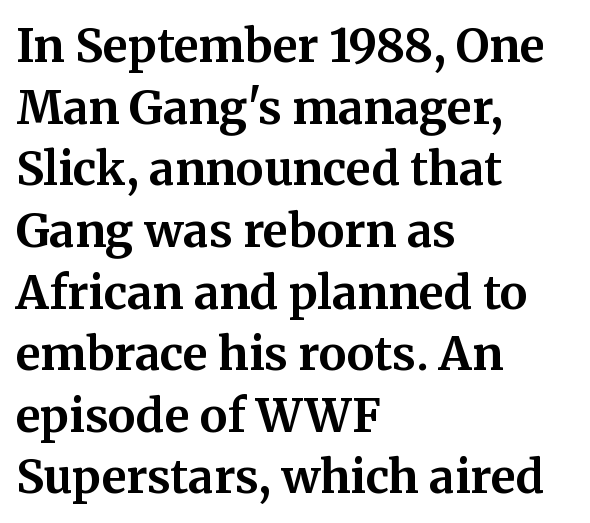
Quick note: interline space is typical. Is there any slant? The stems are plumb. Is the type bold? Yes — the strokes are clearly thick and heavy. The rendering uses natural spacing where letterforms have individual widths.
